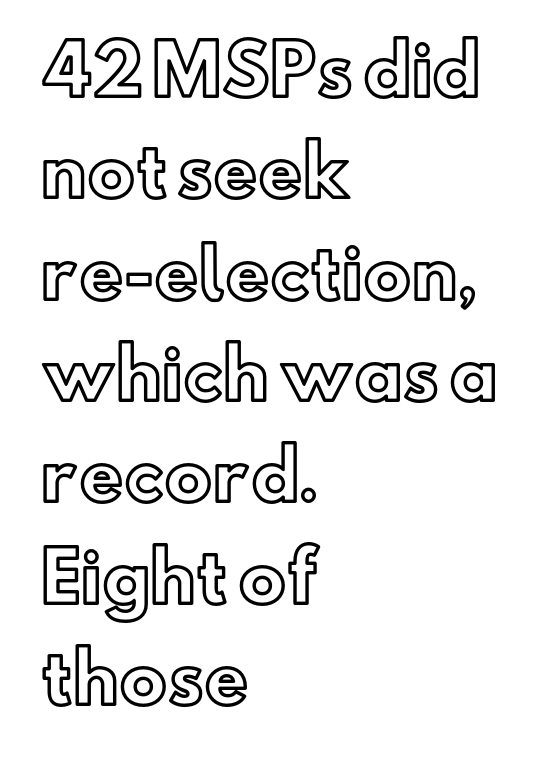
The image shows 68 px text type, upright; set left-aligned, normal line spacing (1.49x), normal letter spacing, not underlined; a small x-height.
